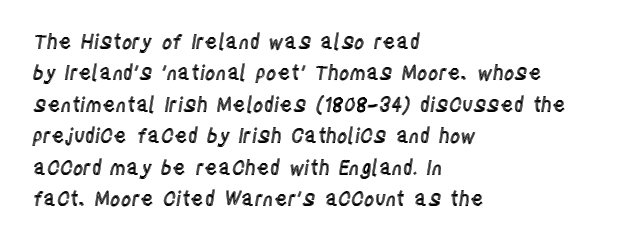
Compared with a centered layout, this one pins lines to the left instead. The space beneath each line is pristine and unruled. The passage shown stacks its lines at a standard gap. Spacing between characters is what you'd get straight out of the box.
